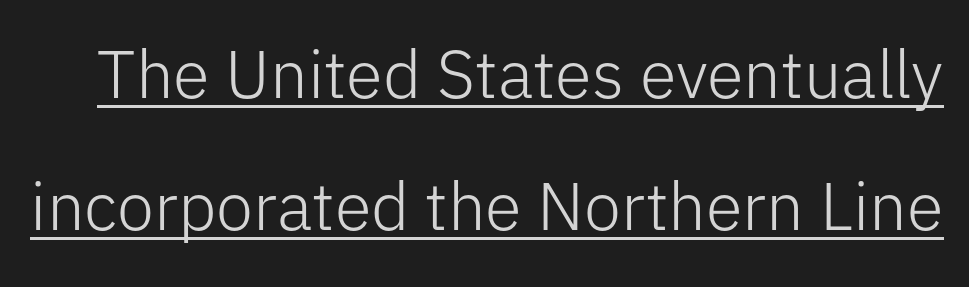
The image shows 67 px light sans-serif type, upright; set loose line spacing (1.97x), normal letter spacing, underlined; low stroke contrast and a medium x-height.
